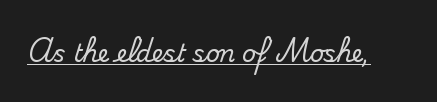
{"underline": "yes", "letter_spacing": "normal", "letter_spacing_em": 0.0, "glyph_px": 24}
